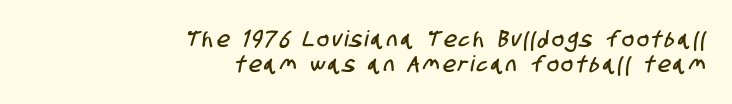
{"underline": "no", "align": "right", "line_spacing": "tight", "line_spacing_ratio": 1.12, "glyph_px": 22}
